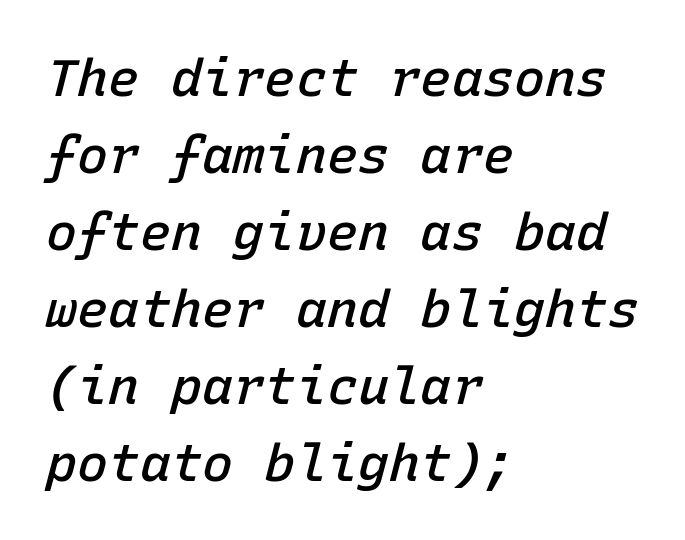
The image shows 52 px semibold type, italic (leaning right), monospaced; set left-aligned, normal line spacing (1.48x), normal letter spacing, not underlined; low stroke contrast and a medium x-height.
